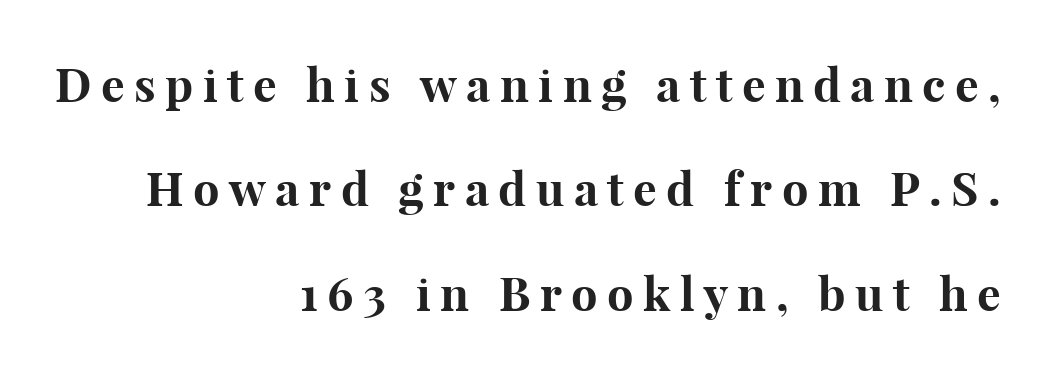
Vertical strokes here are truly vertical. In terms of weight, the rendering is a true, heavy bold. Does the leading feel generous? Absolutely, it's lavish. In terms of letterspacing, this is a distinctly airy, spread setting. Bare-footed words on every line.
